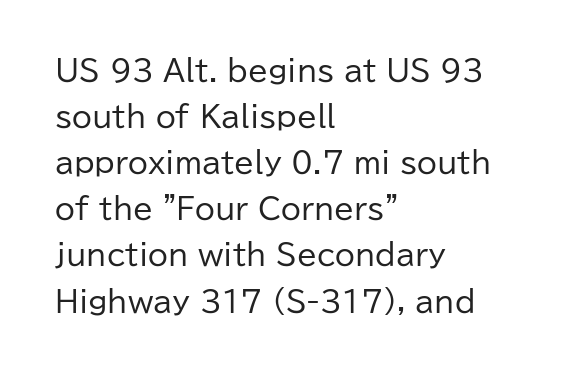
{"serif": "no", "italic": "no", "bold": "no", "weight": "regular", "width": "normal", "stroke_contrast": "low", "x_height": "medium", "monospaced": "no", "underline": "no", "align": "left", "line_spacing": "normal", "line_spacing_ratio": 1.59, "letter_spacing": "normal", "letter_spacing_em": 0.0, "glyph_px": 29}
